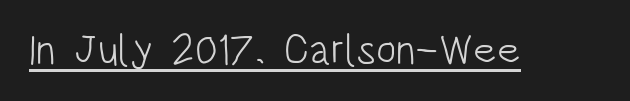
The face used here is rendered with its standard letterfit. The face used here is proportionally spaced, like ordinary book or web type. Descenders here cross a horizontal rule under the line. Ordinary non-slanted type is in use. The weight would be labelled regular, book, light, or lighter still. This rendering employs a face without finishing strokes, i.e., a sans-serif.
